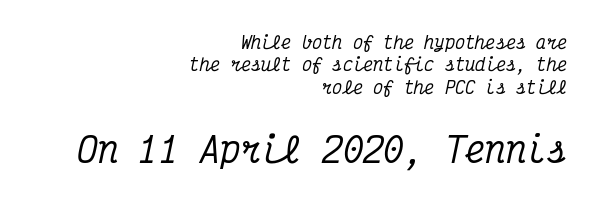
Q: Is the text italic (slanted)? A: Yes, it leans right by about 12 degrees.
Q: Is the typeface a serif or a sans-serif typeface? A: Serif.
Q: Is the text underlined? A: No.
Q: How is the paragraph aligned? A: Right-aligned.
Q: Is the spacing between letters normal or unusually wide? A: Normal.
Q: Is the spacing between lines tight, normal or loose? A: Normal.
Q: Which block of text is set in a larger size, the first (top) or the second (bottom)? A: The second (bottom) one.
Q: Width (condensed, normal, or wide)? A: Condensed.
Q: Stroke contrast? A: Medium.
Q: x-height? A: Medium.
Q: Monospaced? A: Yes.
